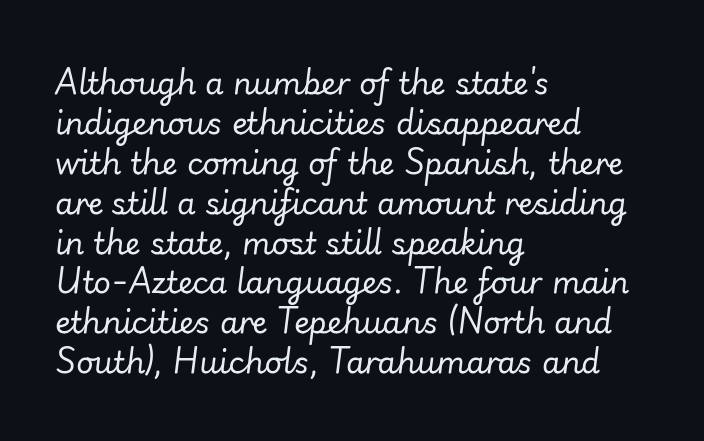
The image shows 30 px regular-weight type, italic (leaning right); set left-aligned, normal line spacing (1.33x), normal letter spacing, not underlined; low stroke contrast and a small x-height.
